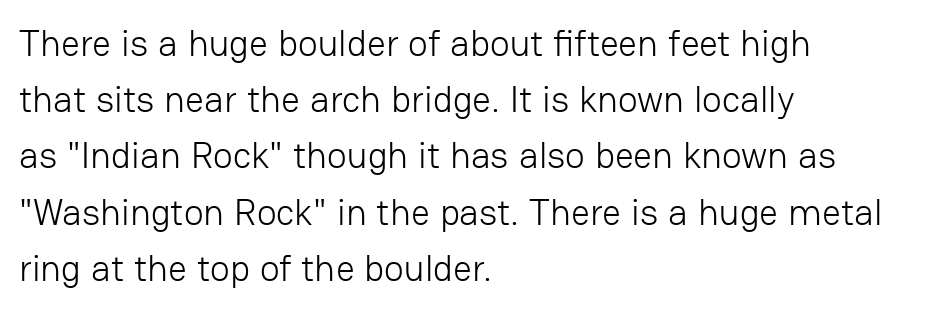
{"serif": "no", "italic": "no", "bold": "no", "weight": "light", "width": "normal", "stroke_contrast": "low", "x_height": "medium", "monospaced": "no", "underline": "no", "align": "left", "line_spacing": "normal", "line_spacing_ratio": 1.52, "letter_spacing": "normal", "letter_spacing_em": 0.0, "glyph_px": 37}
